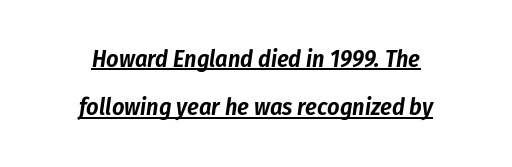
{"italic": "yes", "lean": "right", "slant_degrees": 8, "underline": "yes", "align": "center", "line_spacing": "loose", "line_spacing_ratio": 2.02, "letter_spacing": "normal", "letter_spacing_em": 0.0, "glyph_px": 24}
